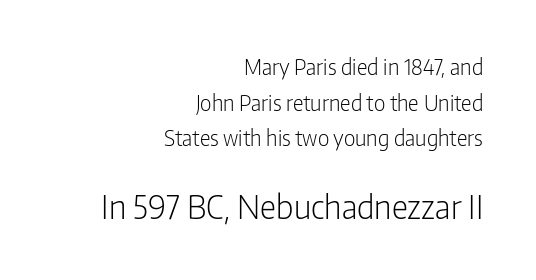
{"serif": "no", "italic": "no", "bold": "no", "weight": "light", "width": "condensed", "stroke_contrast": "low", "x_height": "medium", "monospaced": "no", "underline": "no", "align": "right", "line_spacing": "normal", "line_spacing_ratio": 1.7, "letter_spacing": "normal", "letter_spacing_em": 0.0, "larger_block": "second", "size_ratio": 1.52, "glyph_px": 32}
